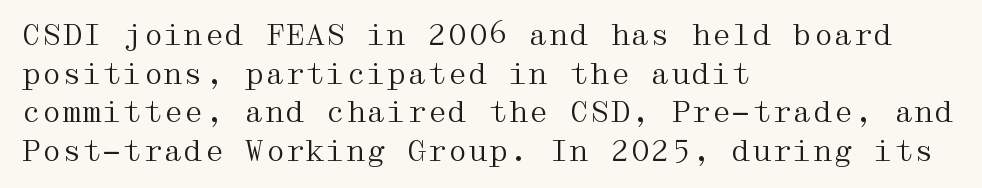
Q: Is the text bold? A: No.
Q: Is the text italic (slanted)? A: No, it is upright.
Q: Is the typeface a serif or a sans-serif typeface? A: Serif.
Q: Is the text underlined? A: No.
Q: How is the paragraph aligned? A: Left-aligned.
Q: Is the spacing between letters normal or unusually wide? A: Normal.
Q: Is the spacing between lines tight, normal or loose? A: Normal.
Q: Width (condensed, normal, or wide)? A: Wide.
Q: Stroke contrast? A: Medium.
Q: x-height? A: Medium.
